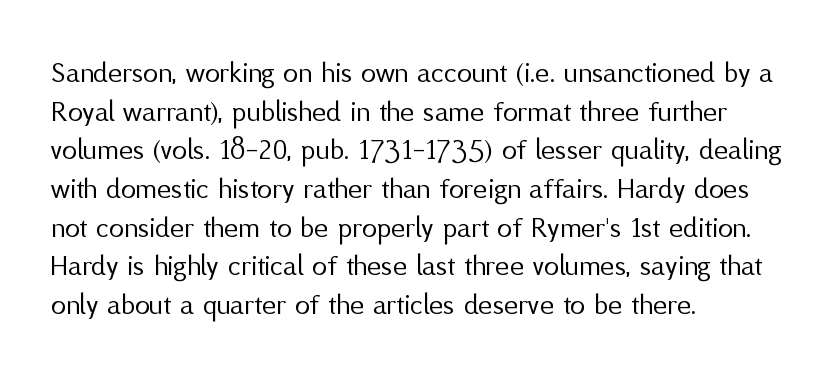
The image shows 30 px regular-weight sans-serif type, upright; set left-aligned, normal line spacing (1.29x), normal letter spacing, not underlined; medium stroke contrast and a medium x-height.
